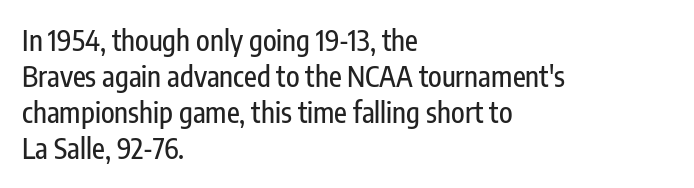
The image shows 28 px condensed sans-serif type, upright; set left-aligned, normal line spacing (1.28x), normal letter spacing, not underlined; low stroke contrast and a medium x-height.
